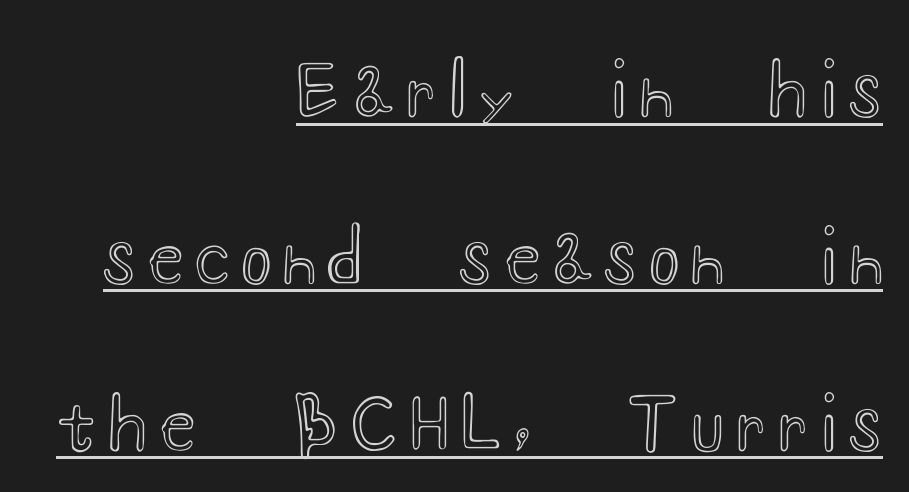
Q: Is the text italic (slanted)? A: No, it is upright.
Q: Is the text underlined? A: Yes.
Q: How is the paragraph aligned? A: Right-aligned.
Q: Is the spacing between lines tight, normal or loose? A: Loose.
Q: Width (condensed, normal, or wide)? A: Wide.
Q: x-height? A: Small.
Q: Monospaced? A: No.
